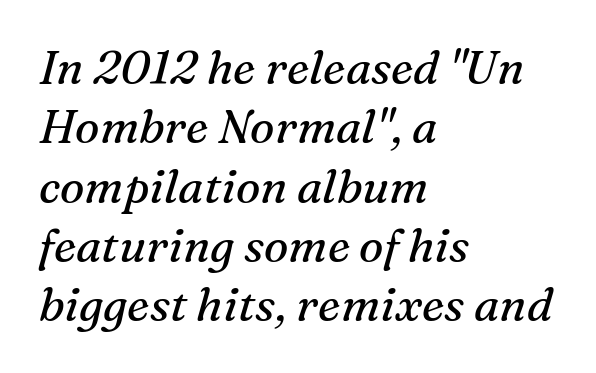
The image shows 46 px regular-weight serif type, italic (leaning right); set left-aligned, normal line spacing (1.29x), normal letter spacing, not underlined; medium stroke contrast and a medium x-height.
